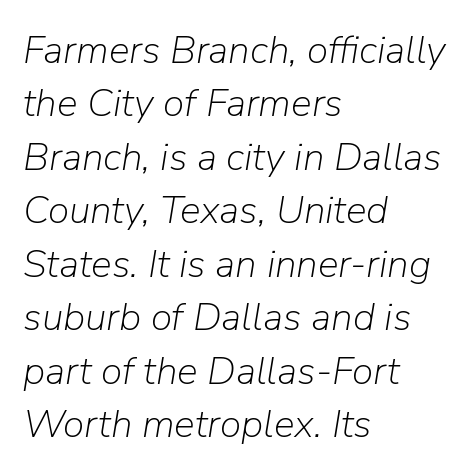
The image shows 39 px light type, italic (leaning right); set left-aligned, normal line spacing (1.37x), normal letter spacing, not underlined; low stroke contrast and a medium x-height.
